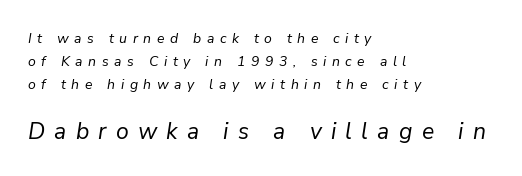
Q: Is the text bold? A: No.
Q: Is the text italic (slanted)? A: Yes, it leans right by about 9 degrees.
Q: Is the text underlined? A: No.
Q: How is the paragraph aligned? A: Left-aligned.
Q: Is the spacing between letters normal or unusually wide? A: Unusually wide.
Q: Is the spacing between lines tight, normal or loose? A: Normal.
Q: Which block of text is set in a larger size, the first (top) or the second (bottom)? A: The second (bottom) one.
